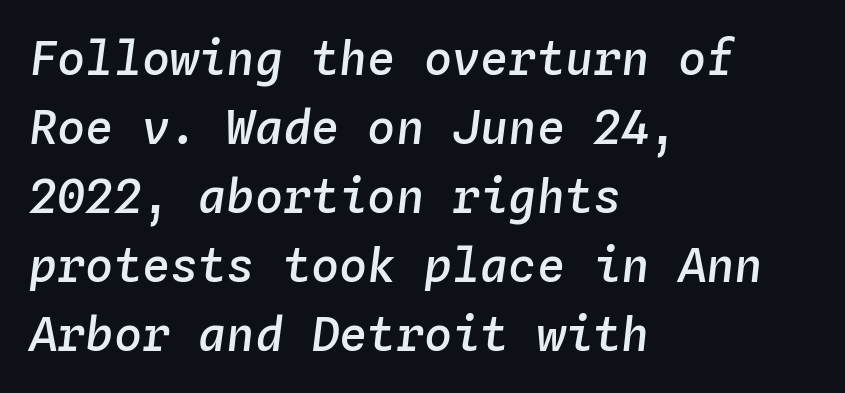
The specimen reads as italic at a glance. The font is running at a semibold setting, under full bold. The rendering keeps characters at their native spacing. Clear beneath every line of the passage. Think of a typewriter: that constant character pitch is what you see here. A classic flush-left, rag-right setting is used for this passage.
